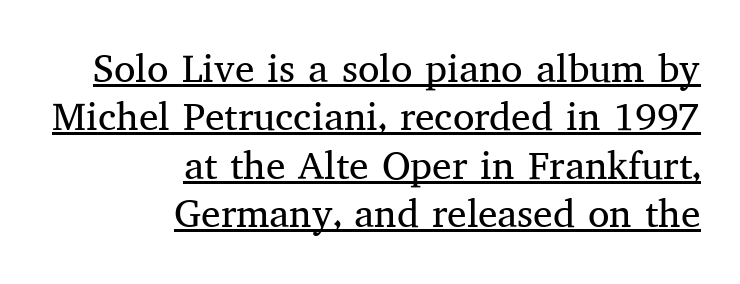
{"serif": "yes", "italic": "no", "bold": "no", "weight": "regular", "width": "normal", "stroke_contrast": "medium", "x_height": "medium", "monospaced": "no", "underline": "yes", "align": "right", "line_spacing_ratio": 1.24, "letter_spacing": "normal", "letter_spacing_em": 0.0, "glyph_px": 39}
